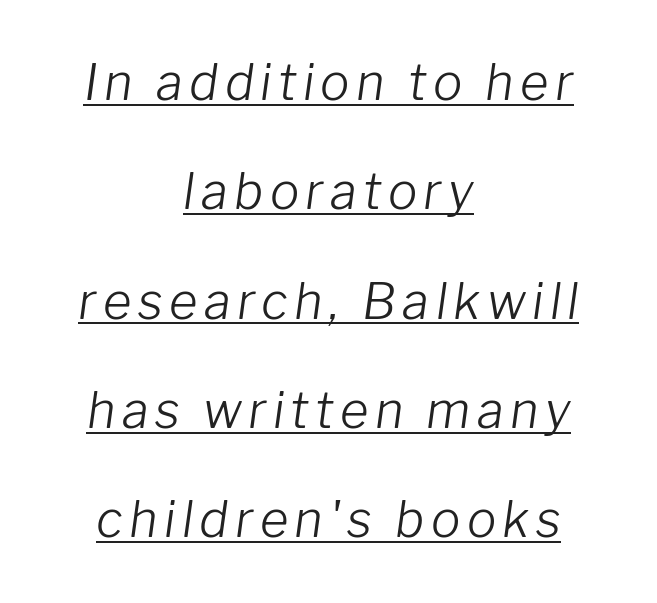
{"italic": "yes", "lean": "right", "slant_degrees": 8, "bold": "no", "weight": "light", "width": "normal", "stroke_contrast": "low", "x_height": "medium", "monospaced": "no", "underline": "yes", "align": "center", "line_spacing": "loose", "line_spacing_ratio": 2.23, "glyph_px": 49}
